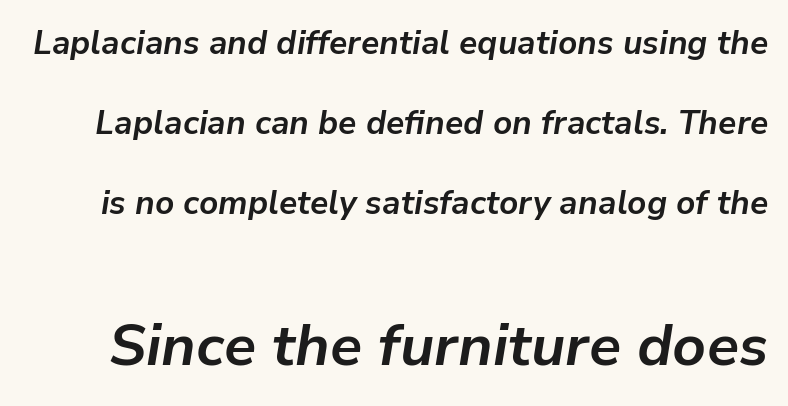
{"italic": "yes", "lean": "right", "slant_degrees": 9, "bold": "yes", "weight": "bold", "width": "normal", "stroke_contrast": "low", "x_height": "medium", "monospaced": "no", "underline": "no", "line_spacing": "loose", "line_spacing_ratio": 2.42, "letter_spacing": "normal", "letter_spacing_em": 0.0, "larger_block": "second", "size_ratio": 1.76, "glyph_px": 58}
